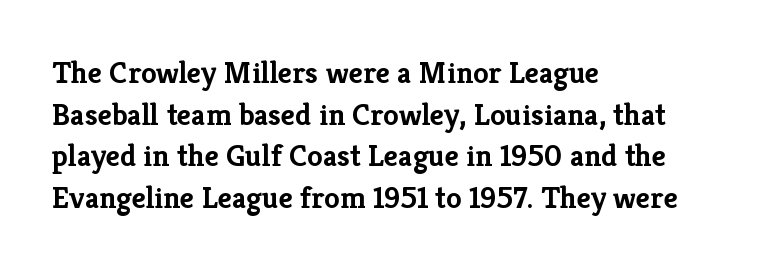
The text was rendered using a seriffed face with decorative stroke endings. The rendering uses a bold face; every stroke is thick and dark. How would I describe the line gaps? Plain and ordinary. Left-aligned paragraph, ragged on the right. Is this a fixed-width face? No — the glyphs have proportional, varying widths.
